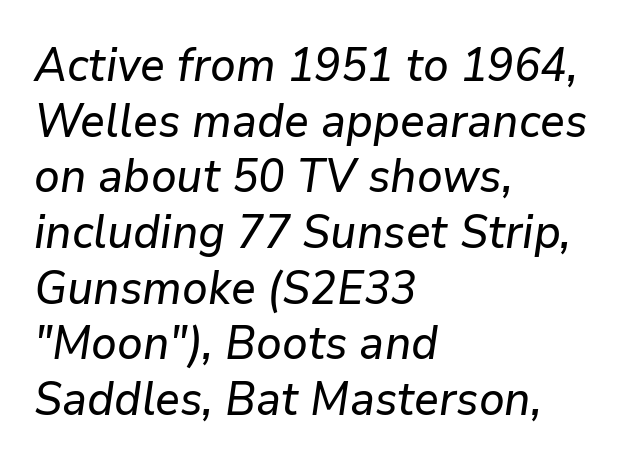
The image shows 46 px text type, italic (leaning right); set left-aligned, line spacing 1.21x, normal letter spacing, not underlined; low stroke contrast and a medium x-height.
